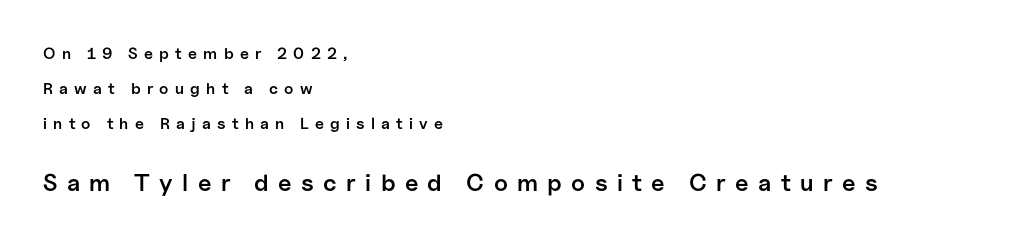
{"italic": "no", "bold": "semi", "underline": "no", "align": "left", "line_spacing": "loose", "line_spacing_ratio": 2.19, "letter_spacing": "wide", "letter_spacing_em": 0.39, "larger_block": "second", "size_ratio": 1.5, "glyph_px": 24}
